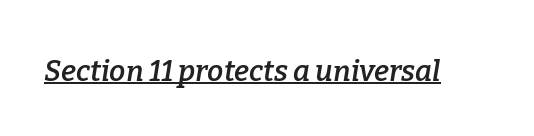
The image shows 29 px semibold serif type, italic (leaning right); set normal letter spacing, underlined; low stroke contrast and a medium x-height.
